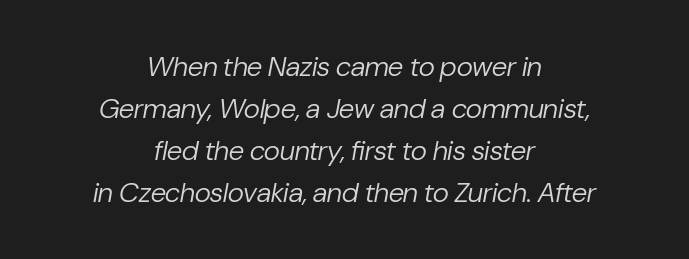
Q: Is the text bold? A: No.
Q: Is the text italic (slanted)? A: Yes, it leans right by about 10 degrees.
Q: Is the text underlined? A: No.
Q: How is the paragraph aligned? A: Centered.
Q: Is the spacing between letters normal or unusually wide? A: Normal.
Q: Is the spacing between lines tight, normal or loose? A: Normal.
Q: Width (condensed, normal, or wide)? A: Normal.
Q: Stroke contrast? A: Low.
Q: x-height? A: Medium.
Q: Monospaced? A: No.
